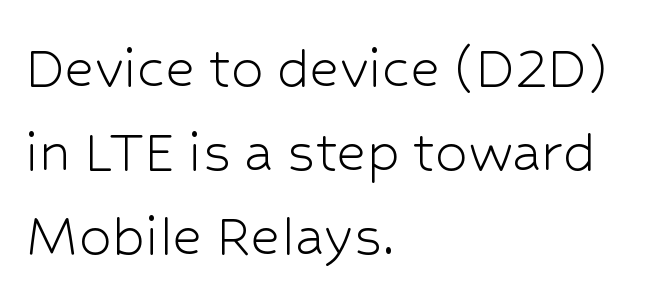
{"serif": "no", "italic": "no", "bold": "no", "weight": "light", "width": "normal", "stroke_contrast": "low", "x_height": "medium", "monospaced": "no", "underline": "no", "align": "left", "line_spacing": "normal", "line_spacing_ratio": 1.29, "letter_spacing": "normal", "letter_spacing_em": 0.0, "glyph_px": 65}
